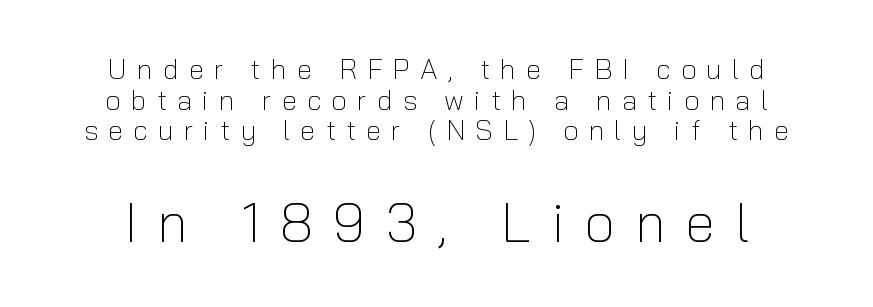
The image shows 55 px light sans-serif type, upright; set tight line spacing (1.09x), unusually wide letter spacing (+0.36 em), not underlined; the second (bottom) block is 1.96x larger; low stroke contrast and a medium x-height.
